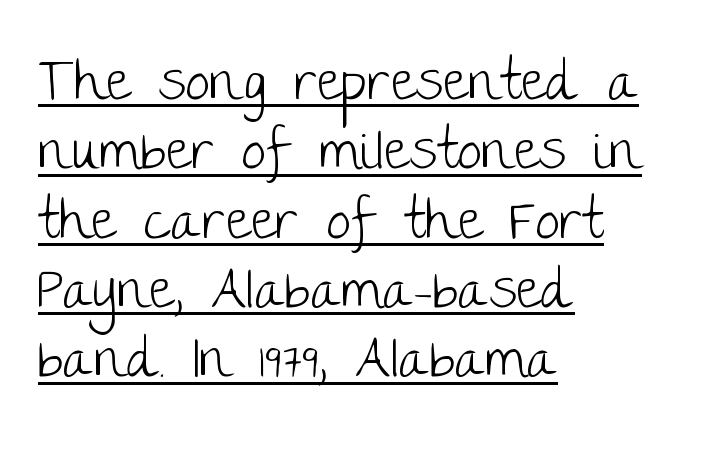
Examine the stroke ends and you'll find no serifs. Note the varied advance widths — an 'i' is clearly narrower than an 'm'. Ordinary non-slanted type is in use. The weight would be labelled regular, book, light, or lighter still. Has an underline been added? It has. Summary of vertical rhythm: regular, with standard interline spacing.
